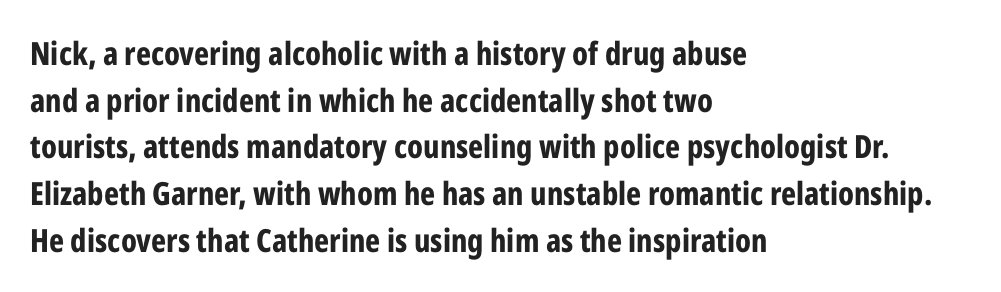
Posture: upright roman. Leading: standard. Characters follow at the spacing the type designer built in. The sample has been set heavy, in full bold. Lines of text with bare space underneath. This sample is left-justified, so line endings fall wherever the words run out.
